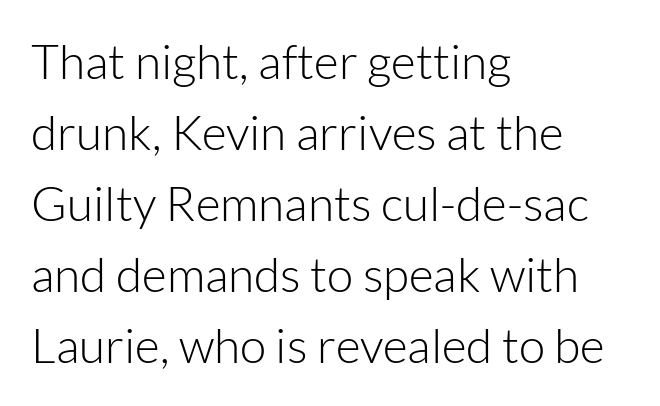
The image shows 48 px light sans-serif type, upright; set left-aligned, normal line spacing (1.48x), normal letter spacing, not underlined; low stroke contrast and a medium x-height.
